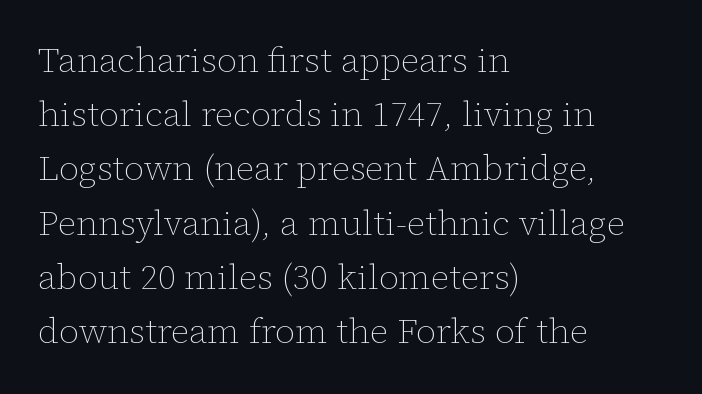
The image shows 35 px thin type, upright; set left-aligned, normal line spacing (1.55x), normal letter spacing, not underlined; low stroke contrast and a medium x-height.
